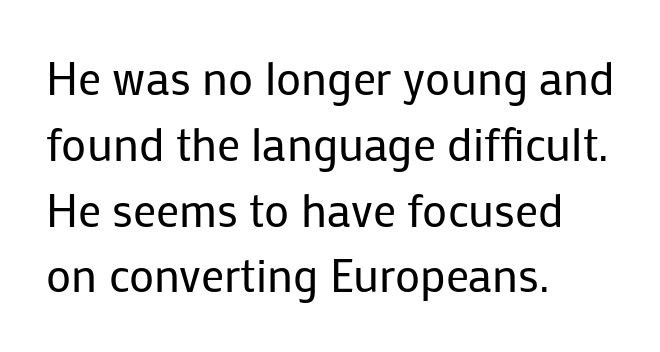
Glance below the letters and you will spot only blank space. Stroke mass is kept to a normal reading level or below. Proportional: the letters do not fall into vertical columns. The lines in this sample share a left origin and differ only in where they stop. Notice how the stems are strictly vertical — no italics here. This is sans-serif lettering, the kind often seen on screens and signage.
